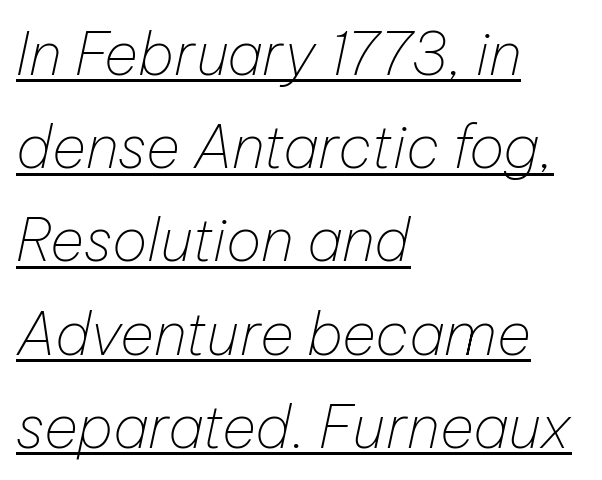
No heavy texture on the line: the type isn't bold. Reading down the block, your eye returns to a fixed left position each line. Honestly, the letter spacing is just normal — you wouldn't notice it. Notice how descenders clear the ascenders below comfortably — that's standard leading. The whole block is typeset with a tilt.
